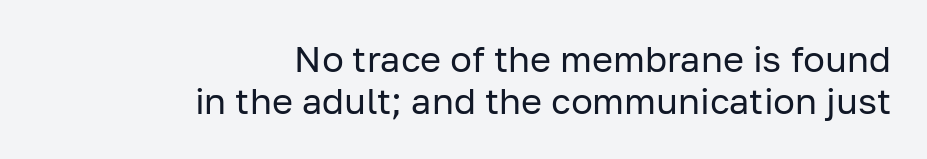
{"serif": "no", "italic": "no", "bold": "no", "weight": "regular", "width": "normal", "stroke_contrast": "low", "x_height": "medium", "monospaced": "no", "underline": "no", "align": "right", "line_spacing_ratio": 1.18, "letter_spacing": "normal", "letter_spacing_em": 0.0, "glyph_px": 36}
